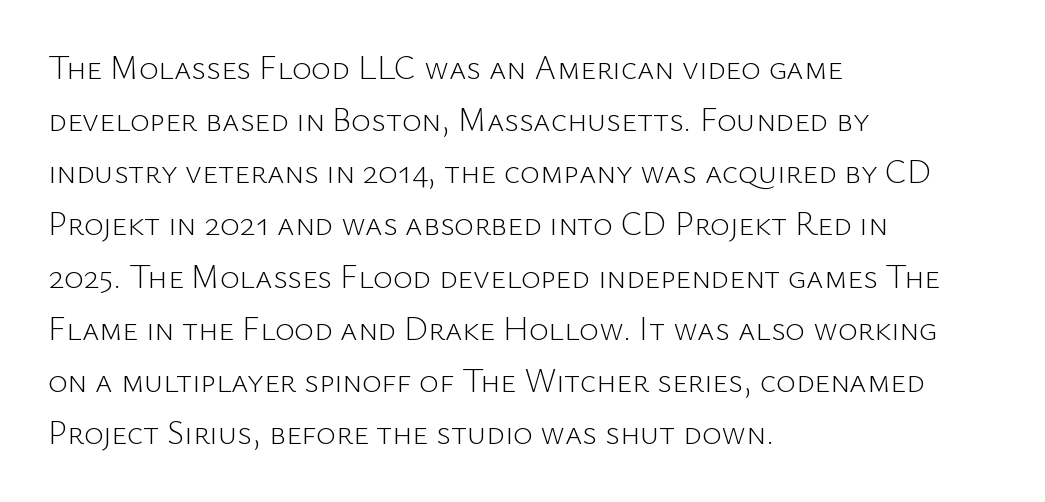
Italic: no, the glyphs are upright roman. Nope, no serifs anywhere on these letters. The area under the type is left untouched. Baseline-to-baseline distance is the conventional proportion of letter height. The paragraph shown leans on its left margin. Here the designer chose a conventional face with non-uniform glyph widths.
